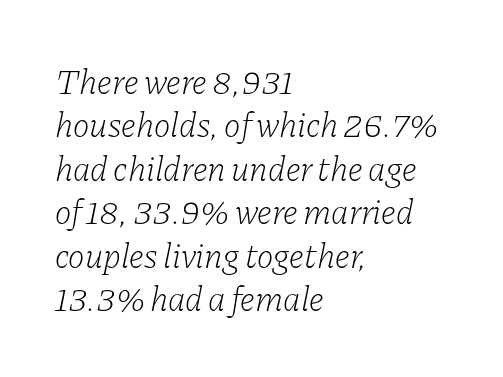
The image shows 35 px light serif type, italic (leaning right); set left-aligned, line spacing 1.24x, normal letter spacing, not underlined; low stroke contrast and a medium x-height.
